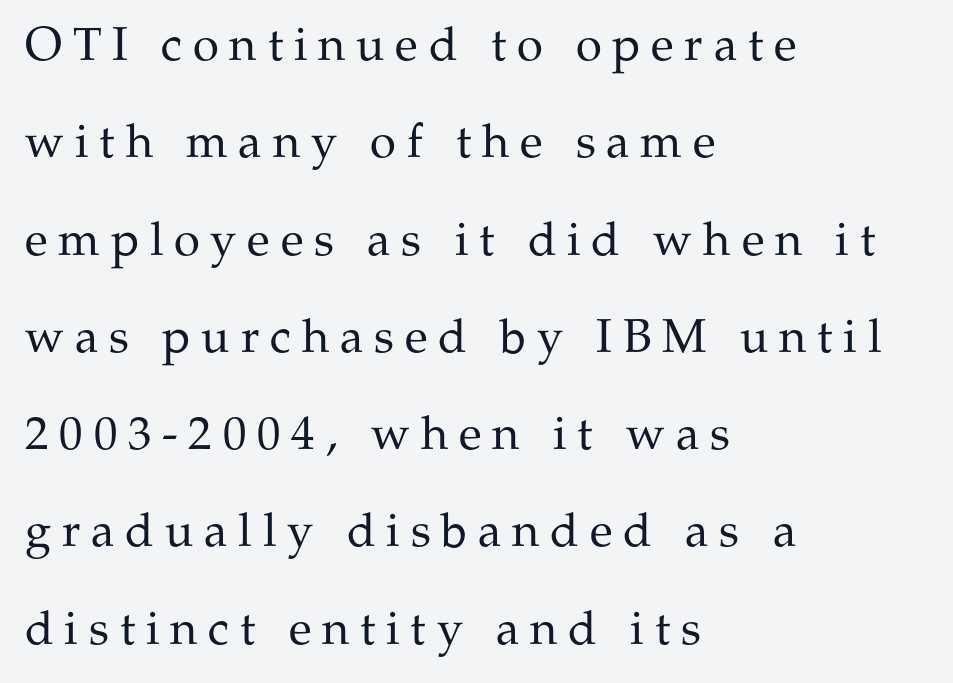
The lettering stays uniformly vertical, giving the passage a roman look. Descenders hang freely into open space. Weight class: somewhere from thin through regular. Note the varied advance widths — an 'i' is clearly narrower than an 'm'. You could fit nearly another row in the gap between these rows.
